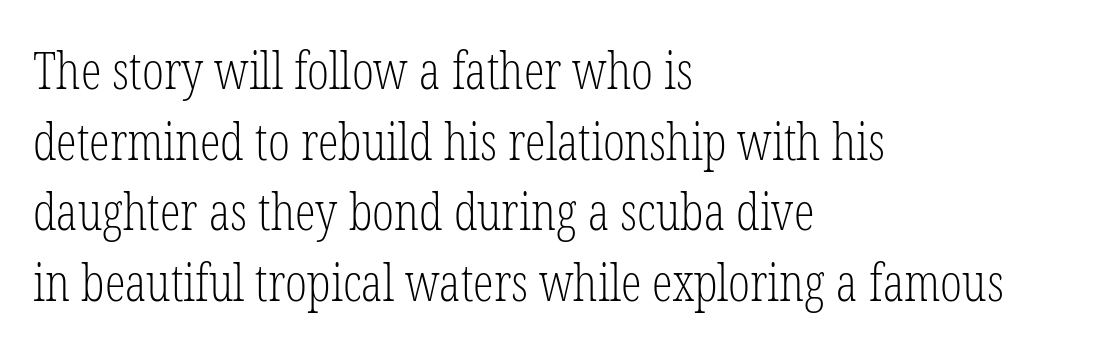
Q: Is the text bold? A: No.
Q: Is the text italic (slanted)? A: No, it is upright.
Q: Is the typeface a serif or a sans-serif typeface? A: Serif.
Q: Is the text underlined? A: No.
Q: How is the paragraph aligned? A: Left-aligned.
Q: Is the spacing between letters normal or unusually wide? A: Normal.
Q: Is the spacing between lines tight, normal or loose? A: Normal.
Q: Width (condensed, normal, or wide)? A: Condensed.
Q: Stroke contrast? A: Low.
Q: x-height? A: Medium.
Q: Monospaced? A: No.
